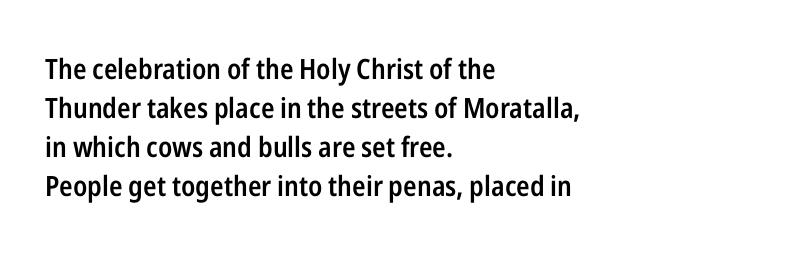
Italic? Not at all — the glyphs are vertical. What stands out about the letter spacing? Nothing — it is the standard amount. What's the leading like? Ordinary, nothing unusual. Letterform terminals end flat and unadorned throughout the passage. Leftover space on each line is placed entirely after the last word.
